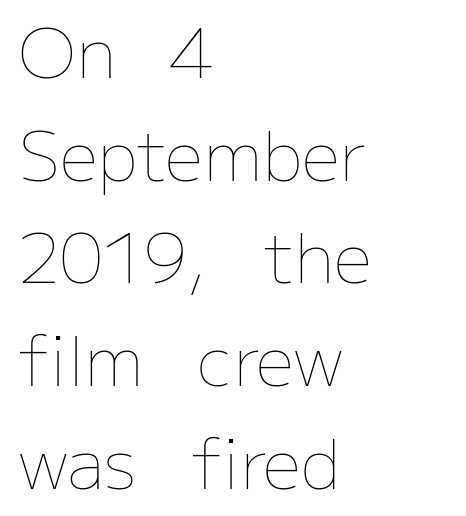
Q: Is the text bold? A: No.
Q: Is the text italic (slanted)? A: No, it is upright.
Q: Is the text underlined? A: No.
Q: How is the paragraph aligned? A: Left-aligned.
Q: Is the spacing between letters normal or unusually wide? A: Normal.
Q: Is the spacing between lines tight, normal or loose? A: Normal.
Q: Width (condensed, normal, or wide)? A: Normal.
Q: Stroke contrast? A: Low.
Q: x-height? A: Medium.
Q: Monospaced? A: No.
